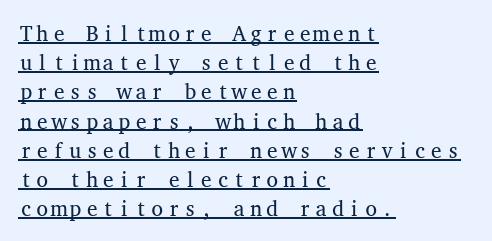
{"italic": "no", "bold": "no", "underline": "yes", "align": "left", "line_spacing": "normal", "line_spacing_ratio": 1.39, "letter_spacing": "normal", "letter_spacing_em": 0.0, "glyph_px": 21}
